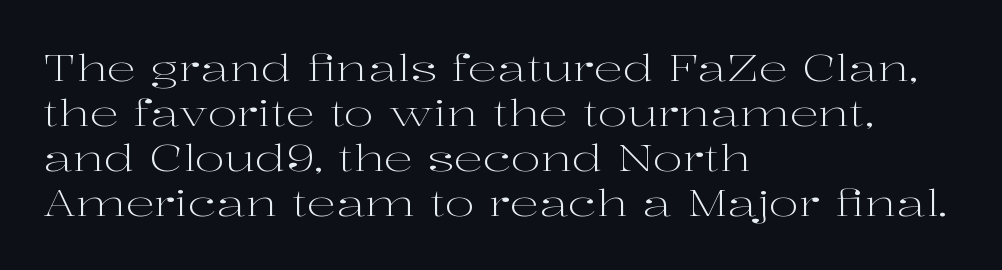
{"serif": "yes", "italic": "no", "bold": "no", "weight": "light", "width": "wide", "stroke_contrast": "high", "x_height": "medium", "monospaced": "no", "underline": "no", "align": "left", "line_spacing": "normal", "line_spacing_ratio": 1.25, "letter_spacing": "normal", "letter_spacing_em": 0.0, "glyph_px": 36}
